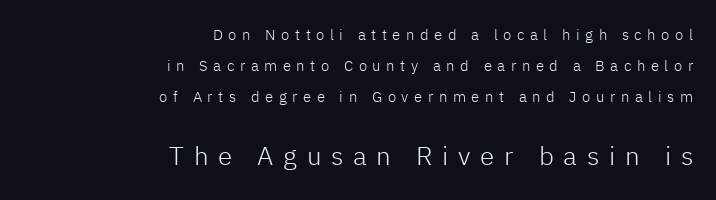
Q: Is the text bold? A: No.
Q: Is the text italic (slanted)? A: No, it is upright.
Q: Is the text underlined? A: No.
Q: How is the paragraph aligned? A: Right-aligned.
Q: Is the spacing between letters normal or unusually wide? A: Unusually wide.
Q: Is the spacing between lines tight, normal or loose? A: Loose.
Q: Which block of text is set in a larger size, the first (top) or the second (bottom)? A: The second (bottom) one.
